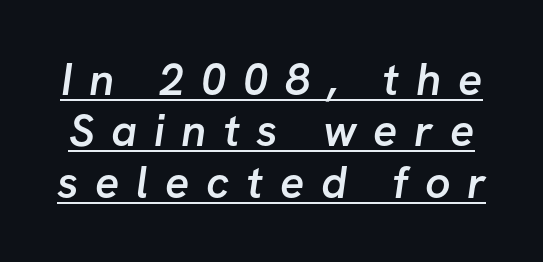
{"serif": "no", "bold": "semi", "weight": "semibold", "width": "normal", "stroke_contrast": "low", "x_height": "medium", "monospaced": "no", "underline": "yes", "line_spacing": "tight", "line_spacing_ratio": 1.14, "letter_spacing": "wide", "letter_spacing_em": 0.37, "glyph_px": 45}
